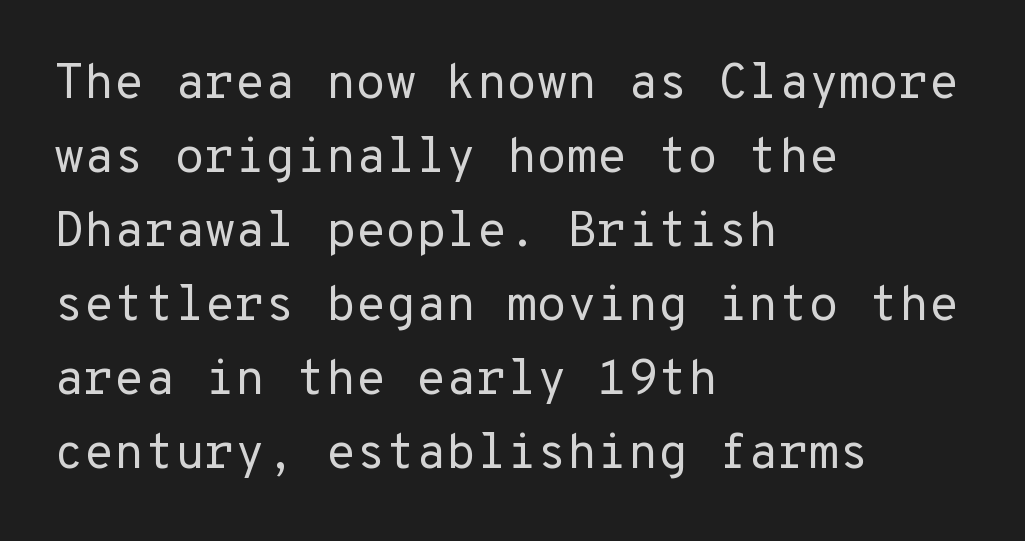
Q: Is the text bold? A: No.
Q: Is the text italic (slanted)? A: No, it is upright.
Q: Is the typeface a serif or a sans-serif typeface? A: Sans-serif.
Q: Is the text underlined? A: No.
Q: How is the paragraph aligned? A: Left-aligned.
Q: Is the spacing between letters normal or unusually wide? A: Normal.
Q: Is the spacing between lines tight, normal or loose? A: Normal.
Q: Width (condensed, normal, or wide)? A: Normal.
Q: Stroke contrast? A: Low.
Q: x-height? A: Medium.
